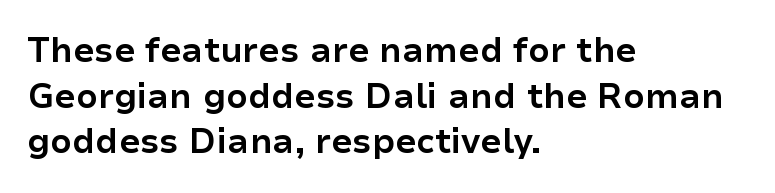
Q: Is the text bold? A: Yes.
Q: Is the text italic (slanted)? A: No, it is upright.
Q: Is the typeface a serif or a sans-serif typeface? A: Sans-serif.
Q: Is the text underlined? A: No.
Q: How is the paragraph aligned? A: Left-aligned.
Q: Is the spacing between letters normal or unusually wide? A: Normal.
Q: Is the spacing between lines tight, normal or loose? A: Normal.
Q: Width (condensed, normal, or wide)? A: Normal.
Q: Stroke contrast? A: Low.
Q: x-height? A: Medium.
Q: Monospaced? A: No.
